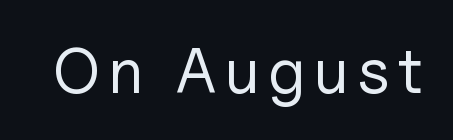
Here the designer chose a conventional face with non-uniform glyph widths. Ordinary non-slanted type is in use. Bare-footed words on every line. No feet cap the strokes, marking this as sans-serif type. On a weight scale, this lands at 450 or below.
